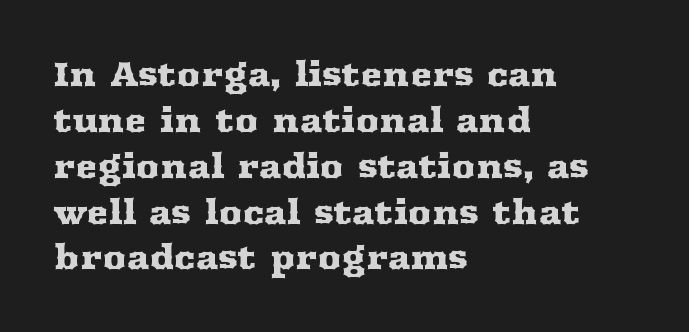
The image shows 33 px wide serif type, upright; set left-aligned, normal line spacing (1.39x), normal letter spacing, not underlined; medium stroke contrast and a medium x-height.
